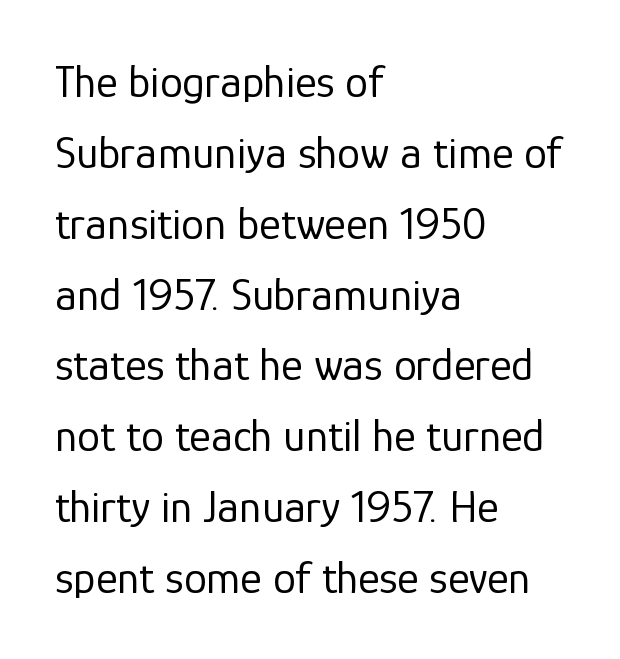
{"serif": "no", "italic": "no", "bold": "no", "weight": "regular", "width": "normal", "stroke_contrast": "low", "x_height": "medium", "monospaced": "no", "underline": "no", "align": "left", "line_spacing": "normal", "line_spacing_ratio": 1.54, "letter_spacing": "normal", "letter_spacing_em": 0.0, "glyph_px": 46}
